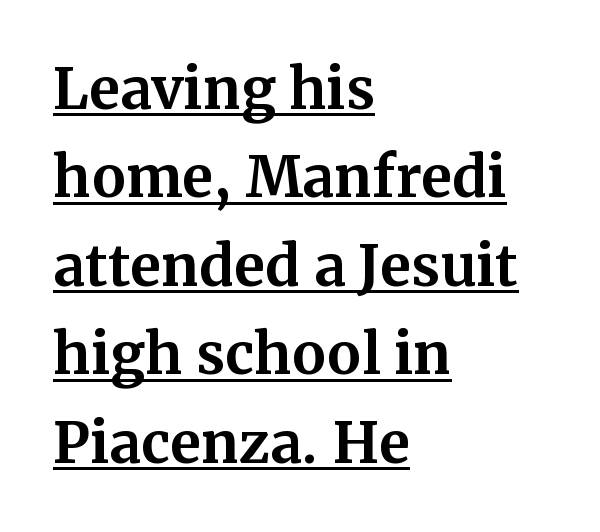
The face used here is rendered with its standard letterfit. The passage shown stacks its lines at a standard gap. Note: serifs present on the glyphs. Weight: bold. Reading down the block, your eye returns to a fixed left position each line.
